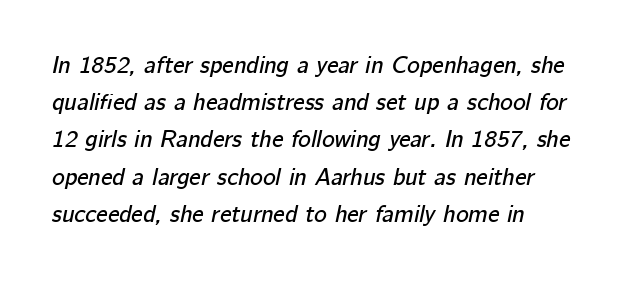
Is there much room between lines? A standard amount, neither cramped nor airy. The gap between lines stays unmarked. Each word holds together tightly as a unit, with standard inter-letter gaps. This is oblique type, the kind used for emphasis or titles.
